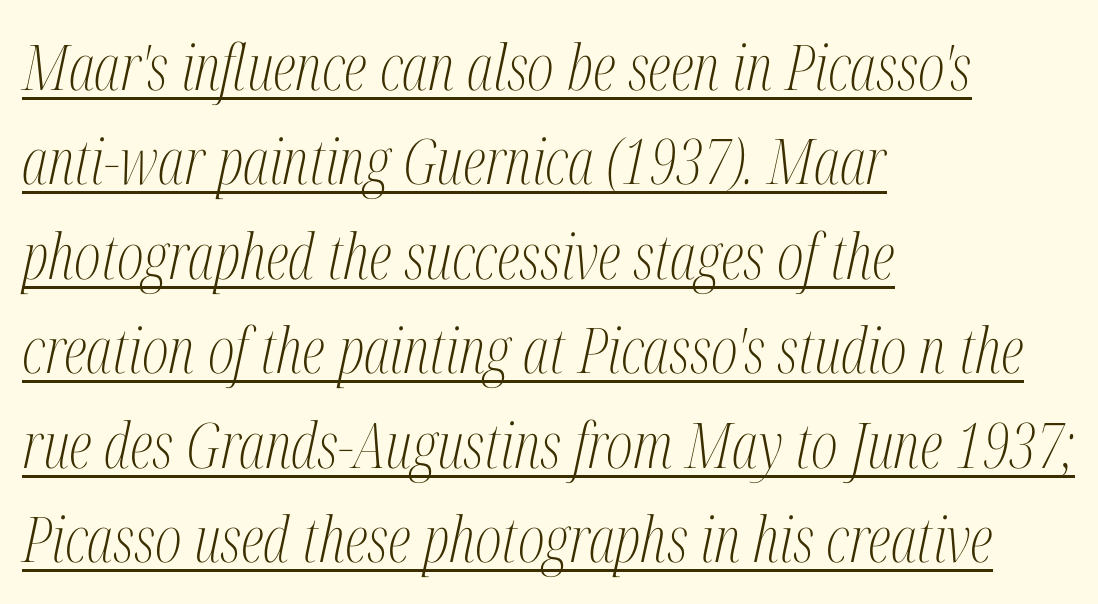
The rendering anchors every line to the left-hand side. The lettering tilts uniformly, giving the passage an italic look. This sample carries an underscore along the baseline area. No chunkiness to these letters — they're not bold.
